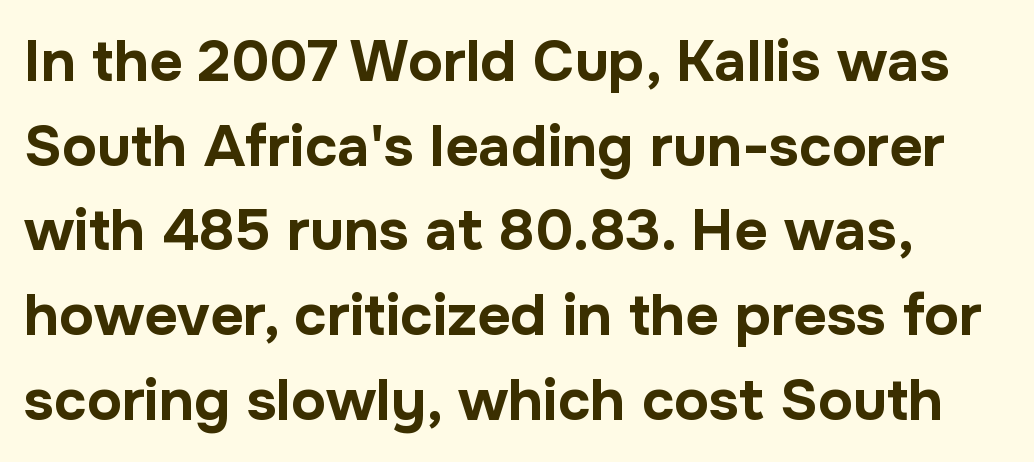
The image shows 58 px bold sans-serif type, upright; set normal line spacing (1.46x), normal letter spacing, not underlined; low stroke contrast and a medium x-height.
